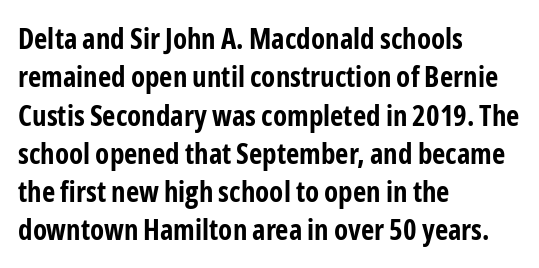
Q: Is the text bold? A: Yes.
Q: Is the text italic (slanted)? A: No, it is upright.
Q: Is the typeface a serif or a sans-serif typeface? A: Sans-serif.
Q: Is the text underlined? A: No.
Q: How is the paragraph aligned? A: Left-aligned.
Q: Is the spacing between letters normal or unusually wide? A: Normal.
Q: Is the spacing between lines tight, normal or loose? A: Normal.
Q: Width (condensed, normal, or wide)? A: Condensed.
Q: Stroke contrast? A: Low.
Q: x-height? A: Medium.
Q: Monospaced? A: No.
